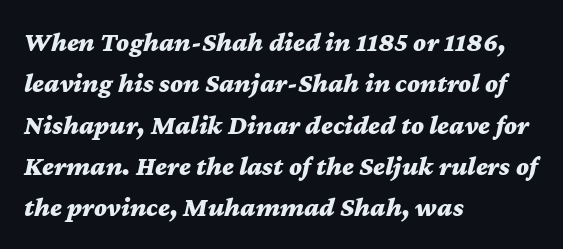
The image shows 27 px bold type, italic (leaning right); set left-aligned, normal line spacing (1.53x), normal letter spacing, not underlined.
